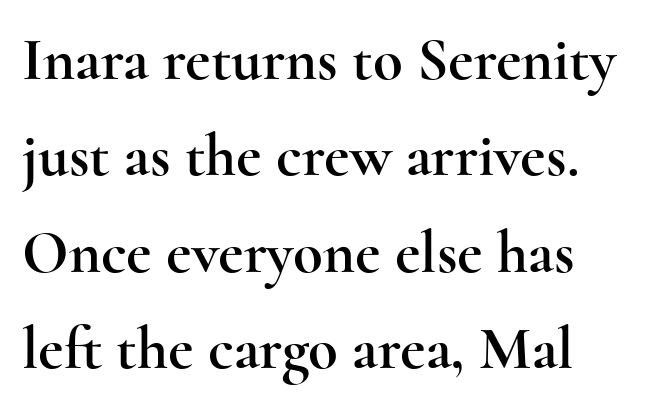
The image shows 61 px wide serif type, upright; set normal line spacing (1.58x), normal letter spacing, not underlined; a small x-height.
